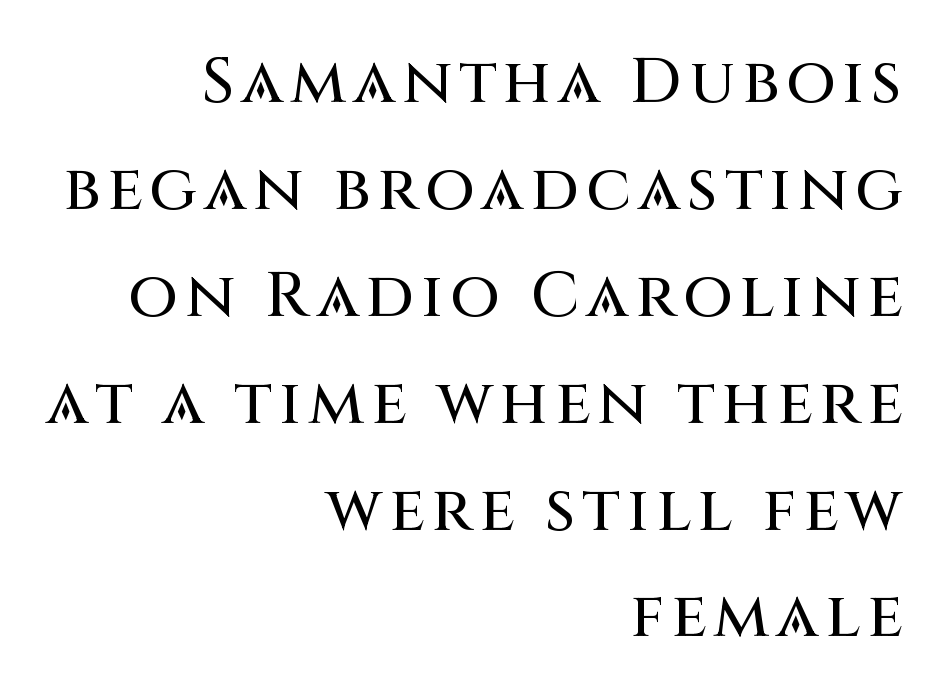
Each letter's strokes conclude bluntly, with no projecting serifs. The passage is arranged like a letterhead date or caption credit — flush right. Quick note: underline off. Unlike italic type, these characters show no tilt at all.
